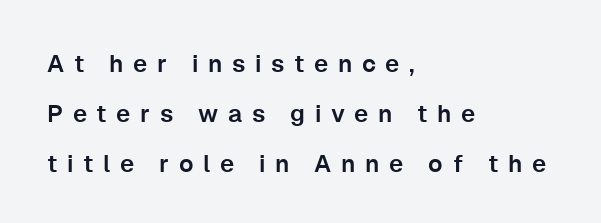
{"italic": "no", "underline": "no", "align": "left", "line_spacing": "loose", "line_spacing_ratio": 2.08, "letter_spacing": "wide", "letter_spacing_em": 0.4, "glyph_px": 24}
